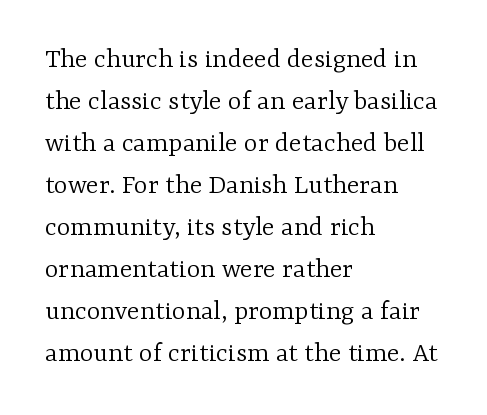
Q: Is the text bold? A: No.
Q: Is the text italic (slanted)? A: No, it is upright.
Q: Is the typeface a serif or a sans-serif typeface? A: Serif.
Q: Is the text underlined? A: No.
Q: How is the paragraph aligned? A: Left-aligned.
Q: Is the spacing between letters normal or unusually wide? A: Normal.
Q: Is the spacing between lines tight, normal or loose? A: Normal.
Q: Width (condensed, normal, or wide)? A: Normal.
Q: Stroke contrast? A: Low.
Q: x-height? A: Medium.
Q: Monospaced? A: No.
